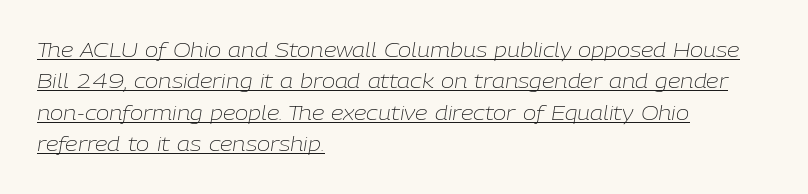
Stems and bowls with no extra thickness — not bold. Tracking here is standard; glyphs follow each other at the usual distance. The rendering uses the underline text-decoration. Successive baselines arrive at the customary interval.
